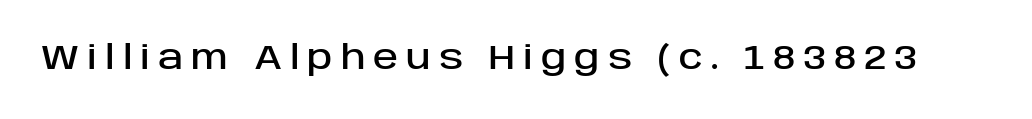
{"serif": "no", "italic": "no", "width": "normal", "stroke_contrast": "low", "x_height": "large", "monospaced": "no", "underline": "no", "letter_spacing": "wide", "letter_spacing_em": 0.23, "glyph_px": 34}
